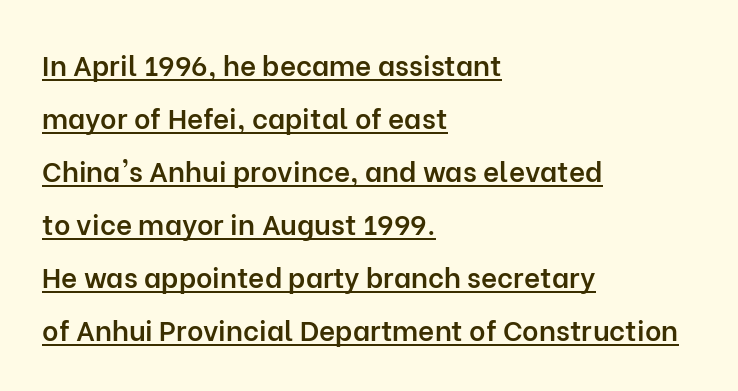
The image shows 28 px semibold sans-serif type, upright; set left-aligned, line spacing 1.89x, normal letter spacing, underlined; low stroke contrast and a medium x-height.
